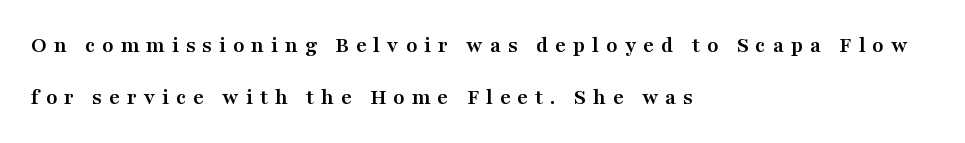
Ascenders rise straight up at ninety degrees. Leading is clearly above the norm, producing a sparse column. The lines in this sample share a left origin and differ only in where they stop. The horizontal fit of the characters is loose and conspicuously gappy. Caption: bold face, heavy strokes.
